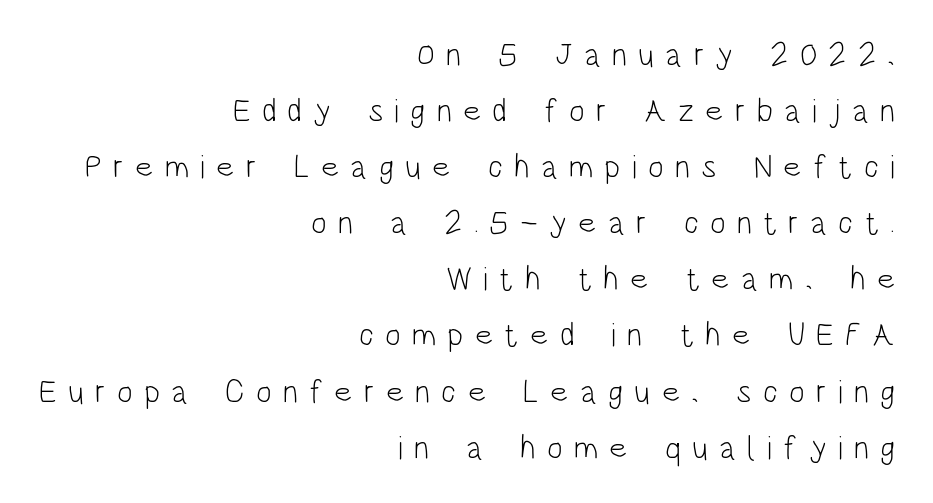
The image shows 33 px light, condensed sans-serif type, upright; set right-aligned, normal line spacing (1.7x), unusually wide letter spacing (+0.34 em), not underlined; low stroke contrast and a large x-height.
